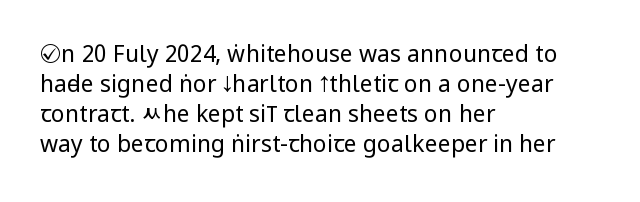
The image shows 23 px text type, upright; set left-aligned, normal line spacing (1.3x), normal letter spacing, not underlined.
